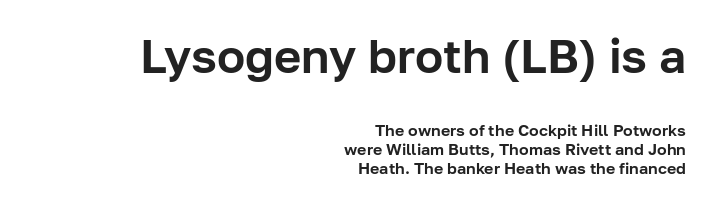
Observe the ordinary spacing: letters are neighbours, not strangers. It's the straight-up-and-down kind of type. The ragged edge is on the left, which tells us the setting is flush right. The passage shown is not underscored anywhere. Note: no serifs on the glyphs. Compare the two chunks: the upper has the greater cap height.
